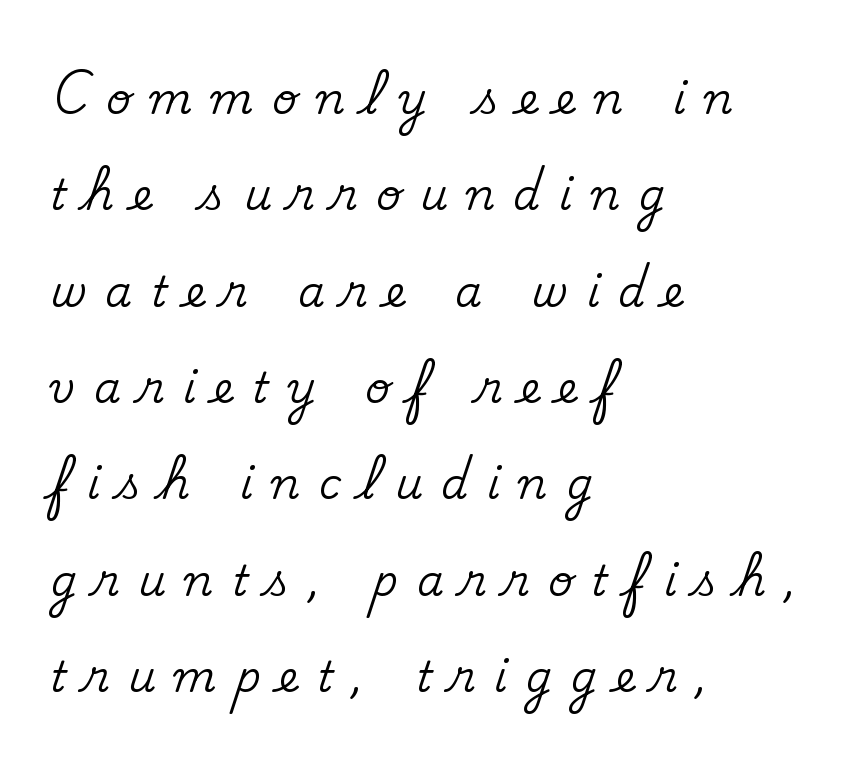
Q: Is the text italic (slanted)? A: Yes.
Q: Is the text underlined? A: No.
Q: How is the paragraph aligned? A: Left-aligned.
Q: Is the spacing between letters normal or unusually wide? A: Unusually wide.
Q: Is the spacing between lines tight, normal or loose? A: Loose.
Q: Width (condensed, normal, or wide)? A: Normal.
Q: Stroke contrast? A: Medium.
Q: x-height? A: Small.
Q: Monospaced? A: No.
